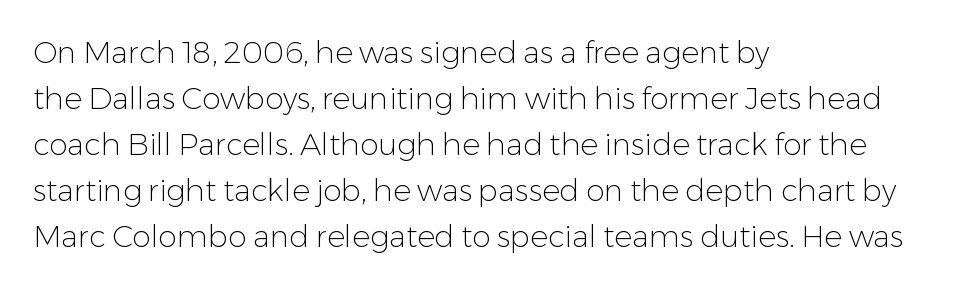
The image shows 30 px light sans-serif type, upright; set left-aligned, normal line spacing (1.53x), normal letter spacing, not underlined; low stroke contrast and a medium x-height.
